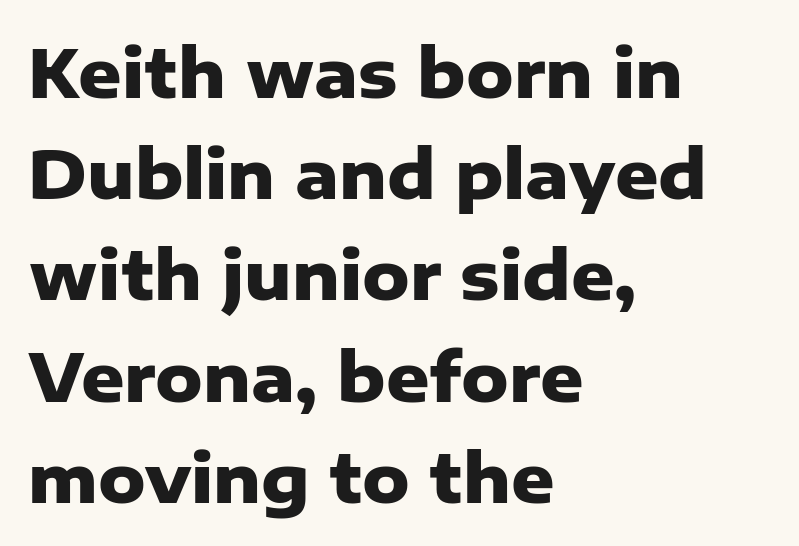
{"serif": "no", "italic": "no", "bold": "yes", "weight": "heavy", "width": "normal", "stroke_contrast": "low", "x_height": "medium", "monospaced": "no", "underline": "no", "align": "left", "line_spacing": "normal", "line_spacing_ratio": 1.51, "letter_spacing": "normal", "letter_spacing_em": 0.0, "glyph_px": 67}
